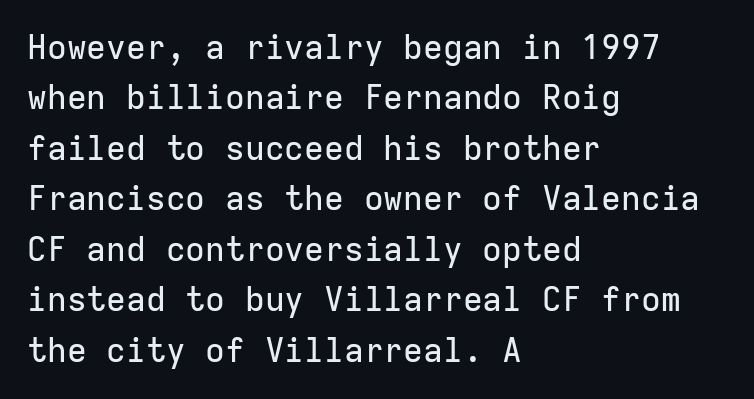
Q: Is the text italic (slanted)? A: No, it is upright.
Q: Is the typeface a serif or a sans-serif typeface? A: Sans-serif.
Q: Is the text underlined? A: No.
Q: How is the paragraph aligned? A: Left-aligned.
Q: Is the spacing between letters normal or unusually wide? A: Normal.
Q: Is the spacing between lines tight, normal or loose? A: Normal.
Q: Width (condensed, normal, or wide)? A: Normal.
Q: Stroke contrast? A: Low.
Q: x-height? A: Medium.
Q: Monospaced? A: Yes.
